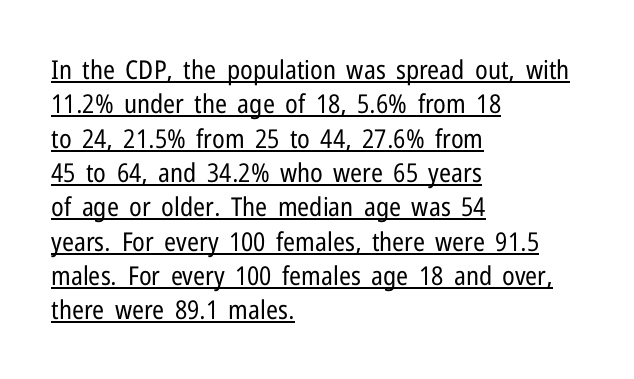
A quiet, ordinary-to-light weight characterises the typeface. Students, observe: this is what conventionally led text looks like. If you drew a line through each stem, it would be perfectly vertical. The ragged edge is on the right, which tells us the setting is flush left.
